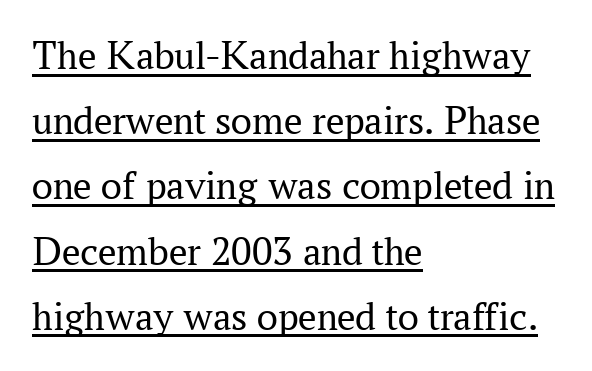
Q: Is the text bold? A: No.
Q: Is the text italic (slanted)? A: No, it is upright.
Q: Is the typeface a serif or a sans-serif typeface? A: Serif.
Q: Is the text underlined? A: Yes.
Q: How is the paragraph aligned? A: Left-aligned.
Q: Is the spacing between letters normal or unusually wide? A: Normal.
Q: Is the spacing between lines tight, normal or loose? A: Normal.
Q: Width (condensed, normal, or wide)? A: Normal.
Q: Stroke contrast? A: Medium.
Q: x-height? A: Medium.
Q: Monospaced? A: No.
